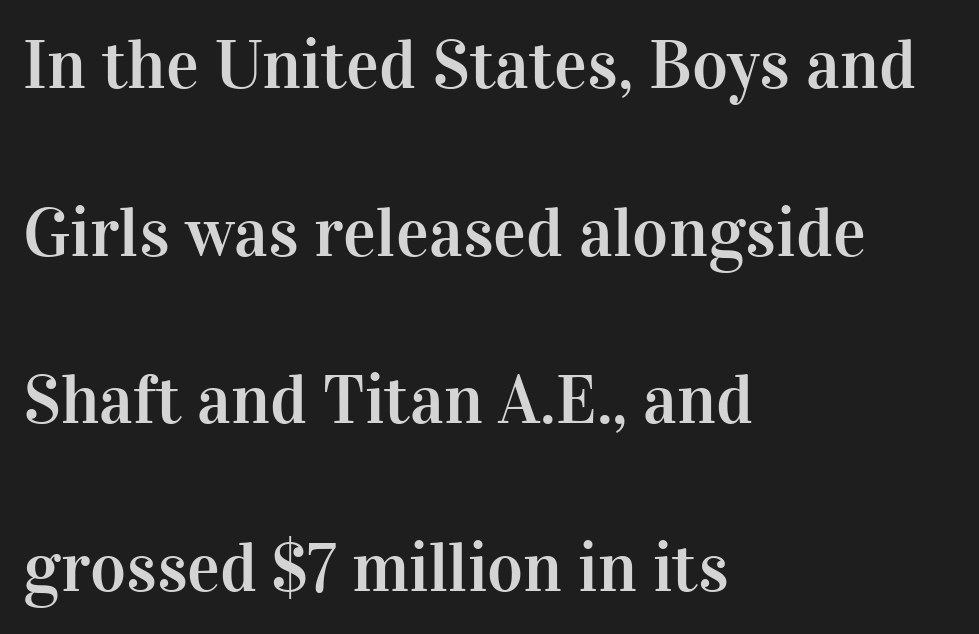
The image shows 69 px serif type, upright; set left-aligned, loose line spacing (2.43x), normal letter spacing, not underlined; high stroke contrast and a medium x-height.
